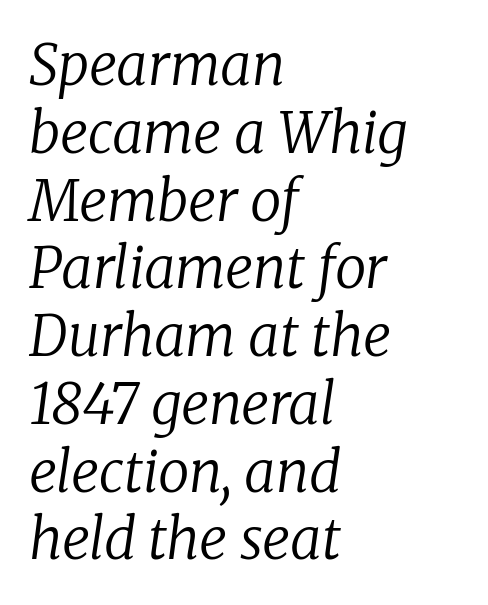
The image shows 56 px regular-weight serif type, italic (leaning right); set left-aligned, line spacing 1.21x, normal letter spacing, not underlined; low stroke contrast and a medium x-height.
